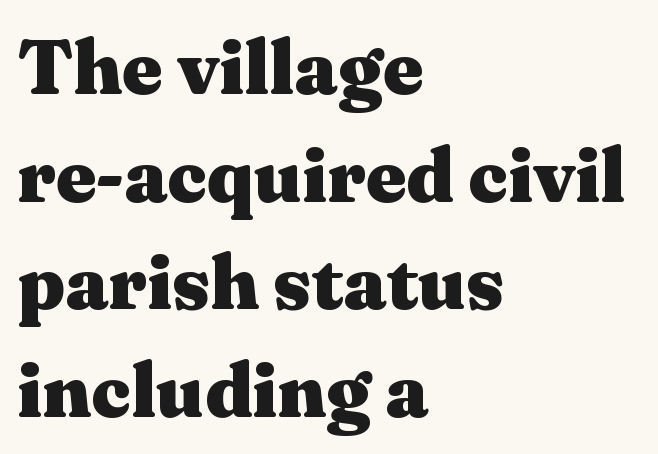
The image shows 78 px heavy, wide serif type, upright; set left-aligned, normal line spacing (1.38x), normal letter spacing, not underlined; medium stroke contrast and a medium x-height.
